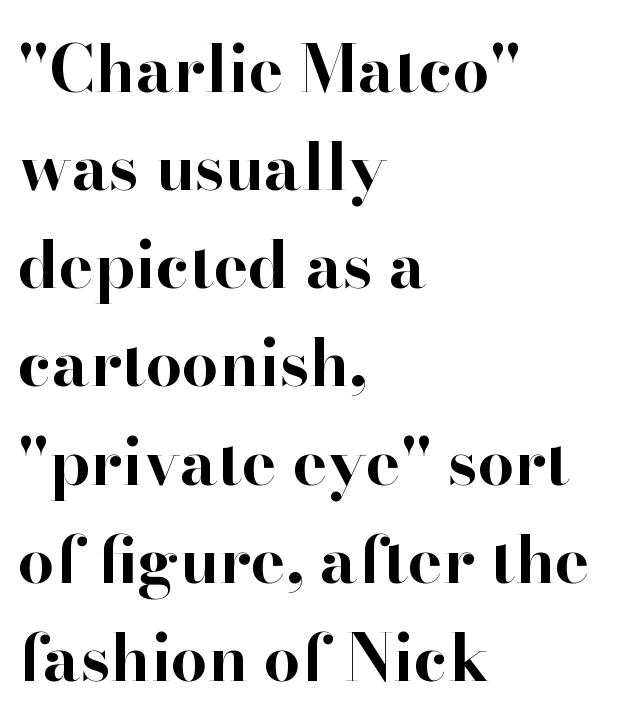
The image shows 65 px bold serif type, upright; set left-aligned, normal line spacing (1.51x), normal letter spacing, not underlined; high stroke contrast and a small x-height.
